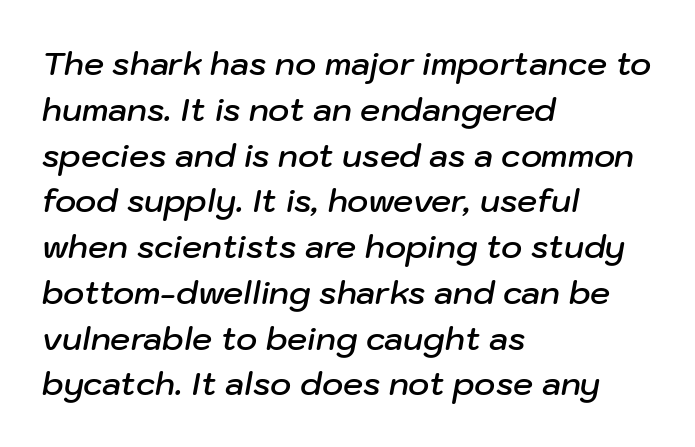
The image shows 32 px semibold type, italic (leaning right); set left-aligned, normal line spacing (1.43x), normal letter spacing, not underlined; low stroke contrast and a medium x-height.
